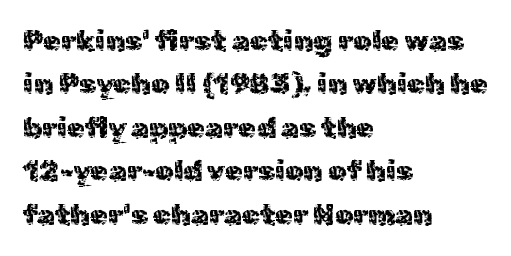
{"serif": "no", "italic": "no", "bold": "no", "weight": "regular", "width": "normal", "x_height": "medium", "monospaced": "no", "underline": "no", "align": "left", "line_spacing": "normal", "line_spacing_ratio": 1.5, "letter_spacing": "normal", "letter_spacing_em": 0.0, "glyph_px": 29}
